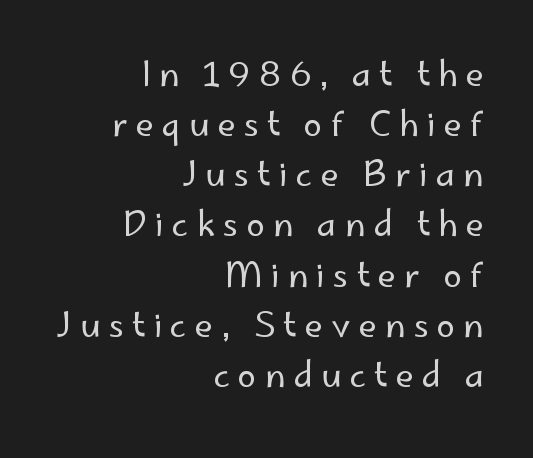
Q: Is the text bold? A: No.
Q: Is the text italic (slanted)? A: No, it is upright.
Q: Is the typeface a serif or a sans-serif typeface? A: Sans-serif.
Q: Is the text underlined? A: No.
Q: How is the paragraph aligned? A: Right-aligned.
Q: Is the spacing between letters normal or unusually wide? A: Unusually wide.
Q: Is the spacing between lines tight, normal or loose? A: Normal.
Q: Width (condensed, normal, or wide)? A: Normal.
Q: Stroke contrast? A: Low.
Q: x-height? A: Small.
Q: Monospaced? A: No.
